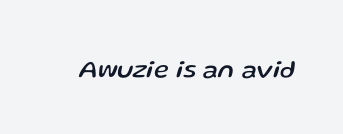
Q: Is the text italic (slanted)? A: Yes, it leans right by about 13 degrees.
Q: Is the text underlined? A: No.
Q: Is the spacing between letters normal or unusually wide? A: Normal.
